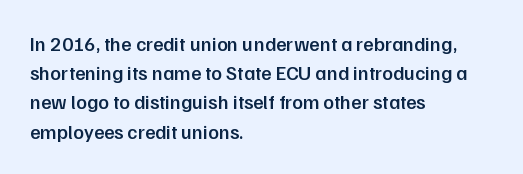
Q: Is the text bold? A: Semi-bold.
Q: Is the text italic (slanted)? A: No, it is upright.
Q: Is the text underlined? A: No.
Q: How is the paragraph aligned? A: Left-aligned.
Q: Is the spacing between letters normal or unusually wide? A: Normal.
Q: Is the spacing between lines tight, normal or loose? A: Normal.
